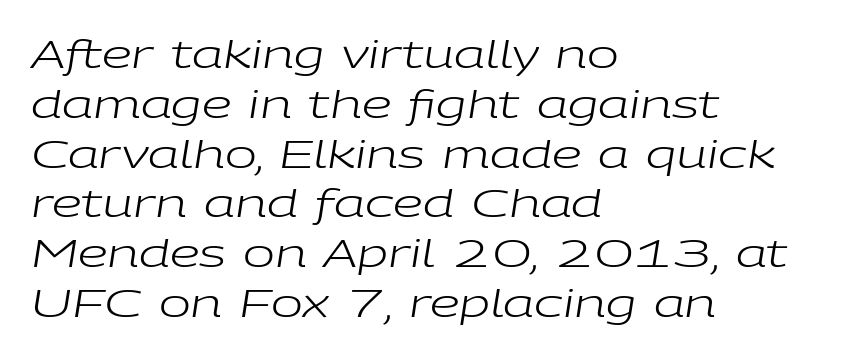
Has an underline been added? It has not. Baseline-to-baseline distance is the conventional proportion of letter height. These lines were composed using italics. Heft: none added — not bold. Compared with a centered layout, this one pins lines to the left instead. Here the designer chose a conventional face with non-uniform glyph widths.
